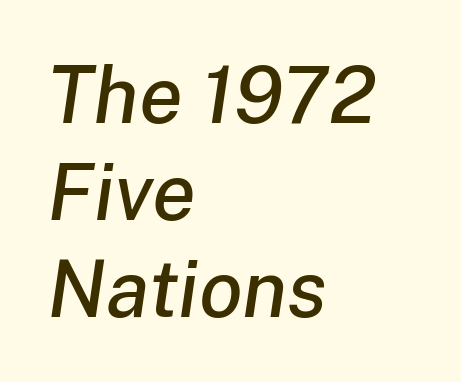
The image shows 80 px text type, italic (leaning right); set left-aligned, line spacing 1.21x, normal letter spacing, not underlined; low stroke contrast and a medium x-height.
